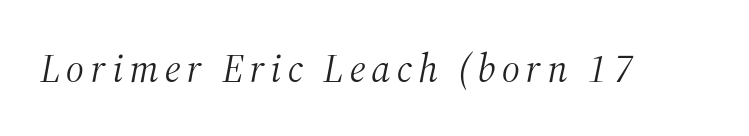
The image shows 40 px light serif type, italic (leaning right); set not underlined; medium stroke contrast and a medium x-height.
